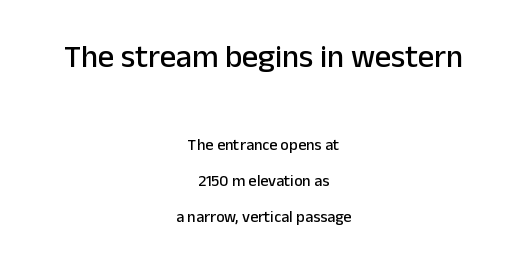
Font category for this specimen: sans-serif. You could call the tracking neutral — neither tight nor loose. The passage shown is typed in a proportional face where columns would drift. Lines of text with bare space underneath. Typeset on center — no edge is straight. Block one is the big one; block two sits smaller underneath.
